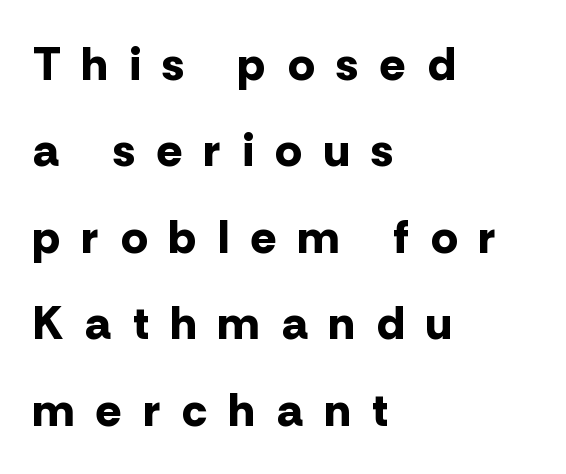
Q: Is the text bold? A: Yes.
Q: Is the text italic (slanted)? A: No, it is upright.
Q: Is the typeface a serif or a sans-serif typeface? A: Sans-serif.
Q: Is the text underlined? A: No.
Q: How is the paragraph aligned? A: Left-aligned.
Q: Is the spacing between letters normal or unusually wide? A: Unusually wide.
Q: Width (condensed, normal, or wide)? A: Normal.
Q: Stroke contrast? A: Low.
Q: x-height? A: Medium.
Q: Monospaced? A: No.
